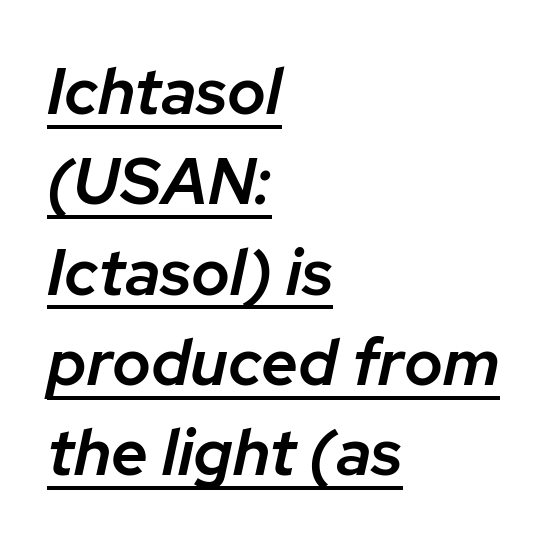
{"italic": "yes", "lean": "right", "slant_degrees": 12, "bold": "semi", "weight": "semibold", "width": "normal", "stroke_contrast": "low", "x_height": "medium", "monospaced": "no", "underline": "yes", "align": "left", "line_spacing": "normal", "line_spacing_ratio": 1.39, "letter_spacing": "normal", "letter_spacing_em": 0.0, "glyph_px": 65}
